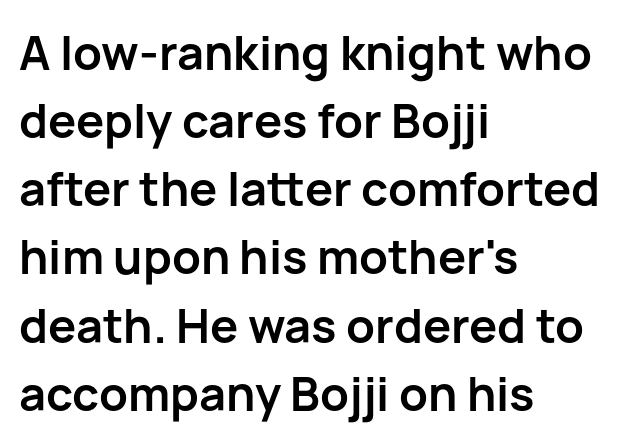
The image shows 47 px semibold sans-serif type, upright; set left-aligned, normal line spacing (1.45x), normal letter spacing, not underlined; low stroke contrast and a medium x-height.
